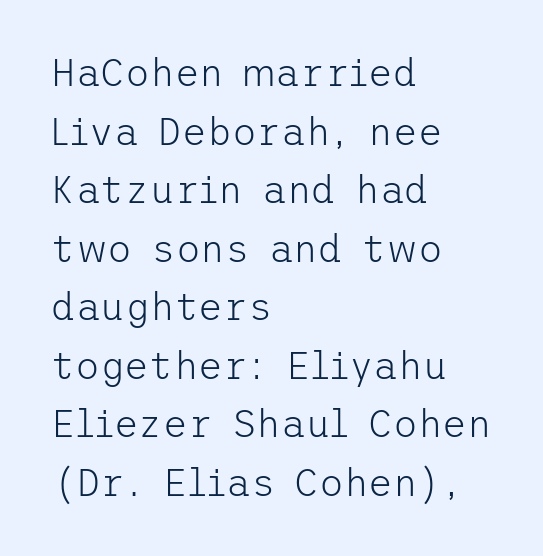
{"serif": "no", "italic": "no", "bold": "no", "weight": "light", "width": "normal", "stroke_contrast": "low", "x_height": "medium", "underline": "no", "align": "left", "line_spacing": "normal", "line_spacing_ratio": 1.54, "letter_spacing": "normal", "letter_spacing_em": 0.0, "glyph_px": 38}
